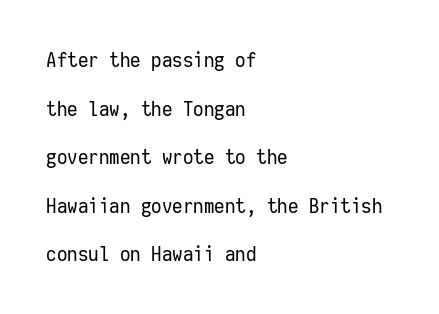
{"italic": "no", "bold": "no", "underline": "no", "align": "left", "line_spacing": "loose", "line_spacing_ratio": 2.31, "letter_spacing": "normal", "letter_spacing_em": 0.0, "glyph_px": 21}
